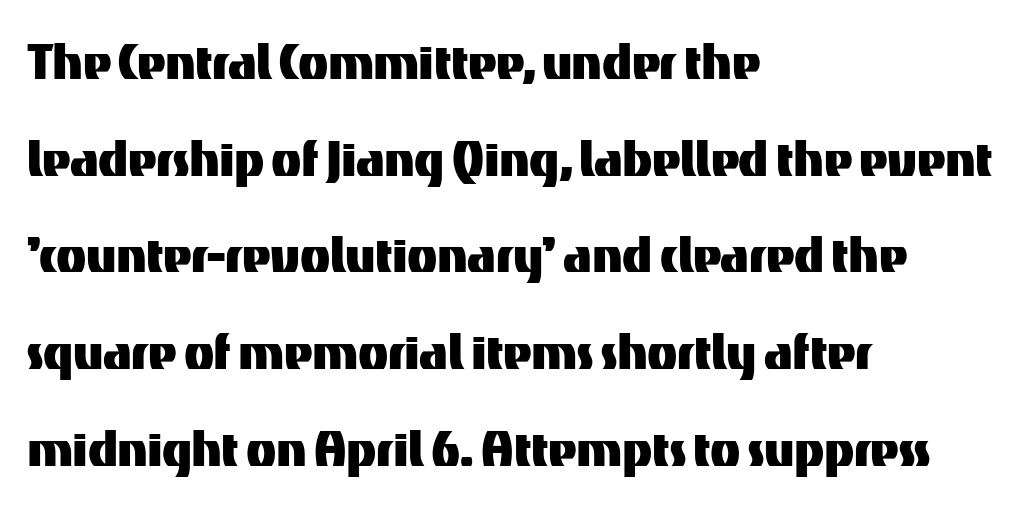
Q: Is the text italic (slanted)? A: No, it is upright.
Q: Is the typeface a serif or a sans-serif typeface? A: Sans-serif.
Q: Is the text underlined? A: No.
Q: How is the paragraph aligned? A: Left-aligned.
Q: Is the spacing between letters normal or unusually wide? A: Normal.
Q: Is the spacing between lines tight, normal or loose? A: Normal.
Q: Width (condensed, normal, or wide)? A: Normal.
Q: Stroke contrast? A: Medium.
Q: x-height? A: Medium.
Q: Monospaced? A: No.
